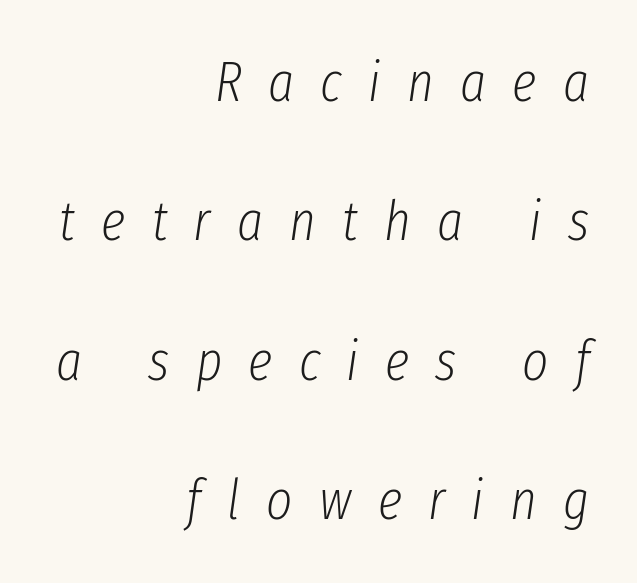
The image shows 56 px light, condensed type, italic (leaning right); set right-aligned, loose line spacing (2.49x), unusually wide letter spacing (+0.47 em), not underlined; low stroke contrast and a medium x-height.
